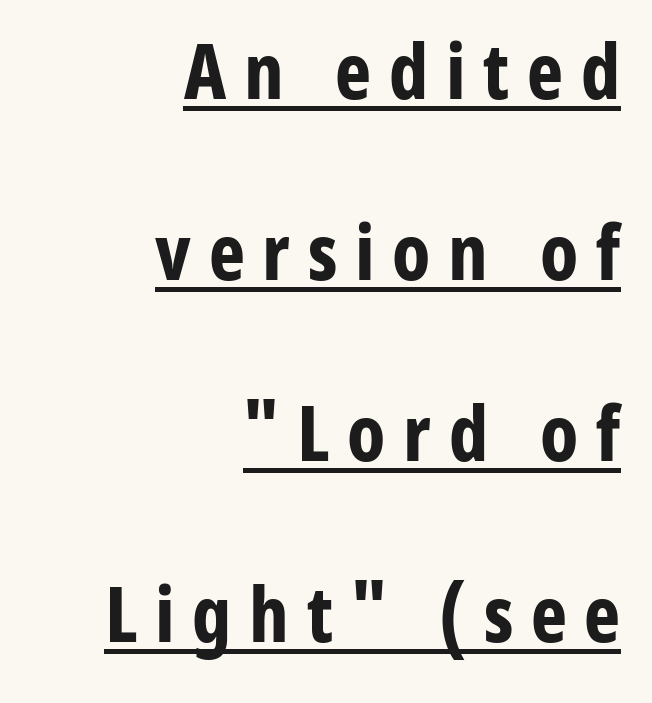
The image shows 77 px bold, condensed sans-serif type, upright; set right-aligned, loose line spacing (2.35x), unusually wide letter spacing (+0.23 em), underlined; low stroke contrast and a medium x-height.
